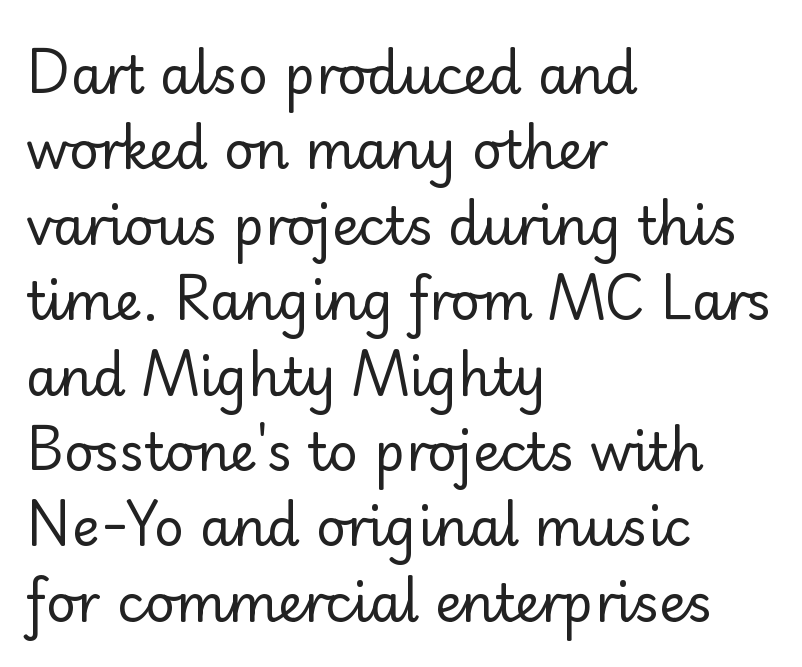
Q: Is the text bold? A: No.
Q: Is the text italic (slanted)? A: No, it is upright.
Q: Is the typeface a serif or a sans-serif typeface? A: Sans-serif.
Q: Is the text underlined? A: No.
Q: How is the paragraph aligned? A: Left-aligned.
Q: Is the spacing between letters normal or unusually wide? A: Normal.
Q: Is the spacing between lines tight, normal or loose? A: Normal.
Q: Width (condensed, normal, or wide)? A: Normal.
Q: Stroke contrast? A: Low.
Q: x-height? A: Small.
Q: Monospaced? A: No.
